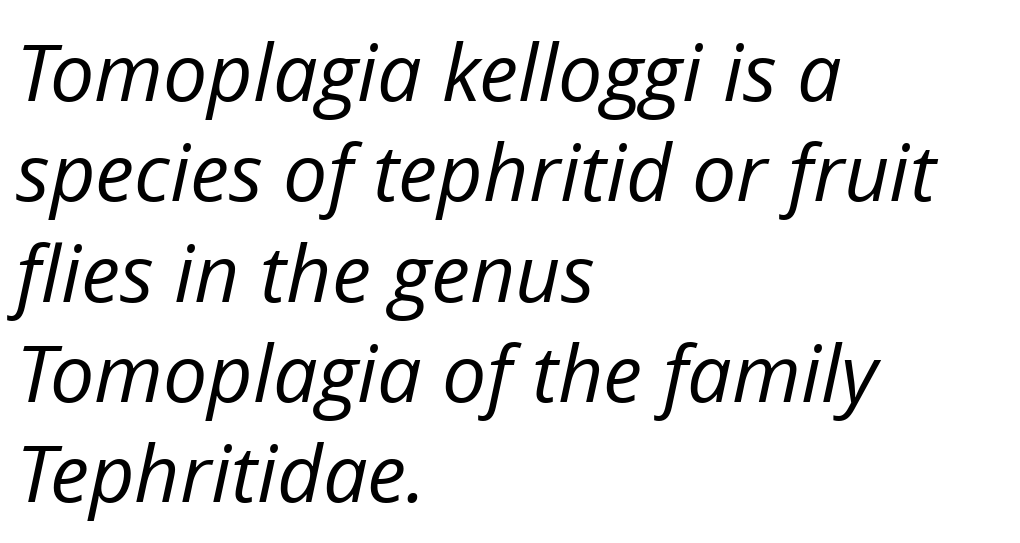
These lines are rendered in a variable-pitch font. The words here are not underlined. In terms of posture, this sample is oblique. Every row of glyphs begins at an identical x-position on the left.
